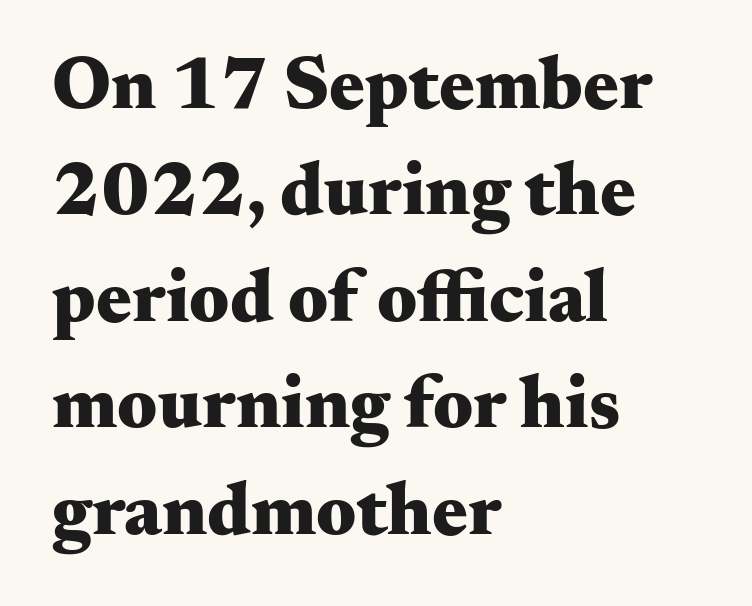
{"serif": "yes", "italic": "no", "bold": "yes", "weight": "heavy", "width": "wide", "stroke_contrast": "medium", "x_height": "small", "monospaced": "no", "underline": "no", "align": "left", "line_spacing": "normal", "line_spacing_ratio": 1.42, "letter_spacing": "normal", "letter_spacing_em": 0.0, "glyph_px": 75}
